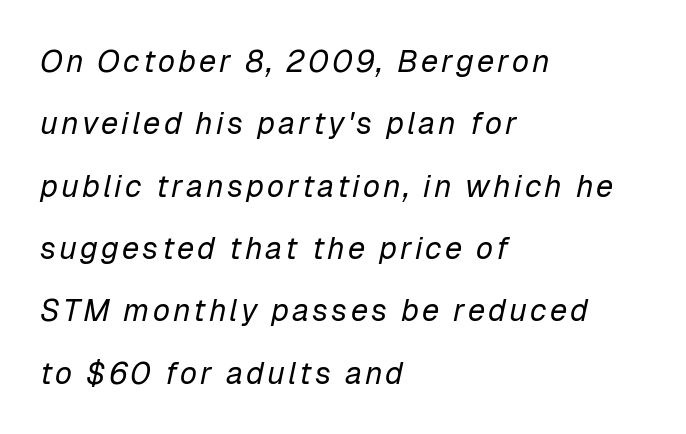
The image shows 31 px regular-weight type, italic (leaning right); set left-aligned, loose line spacing (2.01x), not underlined; low stroke contrast and a medium x-height.
